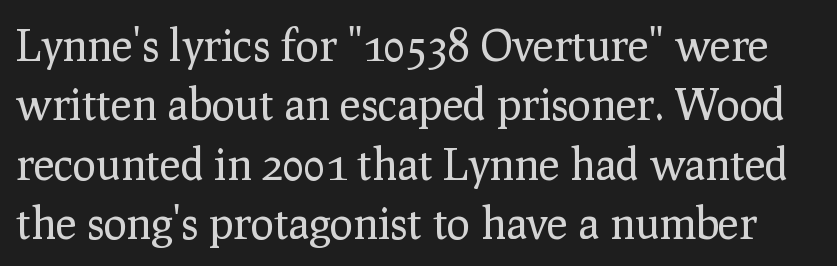
Lines of text with bare space underneath. No heavy texture on the line: the type isn't bold. The passage shown is typed in a proportional face where columns would drift. Does extra space separate the letters? No, they use regular spacing. The letters carry serifs — small finishing strokes at the ends of their stems.
